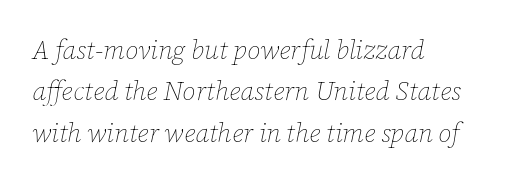
Q: Is the text bold? A: No.
Q: Is the text italic (slanted)? A: Yes, it leans right by about 12 degrees.
Q: Is the text underlined? A: No.
Q: How is the paragraph aligned? A: Left-aligned.
Q: Is the spacing between letters normal or unusually wide? A: Normal.
Q: Is the spacing between lines tight, normal or loose? A: Normal.
